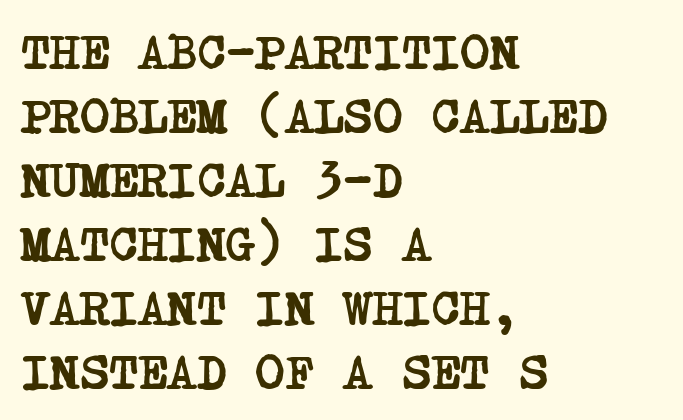
{"serif": "yes", "bold": "yes", "weight": "semibold", "width": "condensed", "stroke_contrast": "low", "x_height": "large", "underline": "no", "align": "left", "line_spacing": "normal", "line_spacing_ratio": 1.28, "letter_spacing": "normal", "letter_spacing_em": 0.0, "glyph_px": 50}
